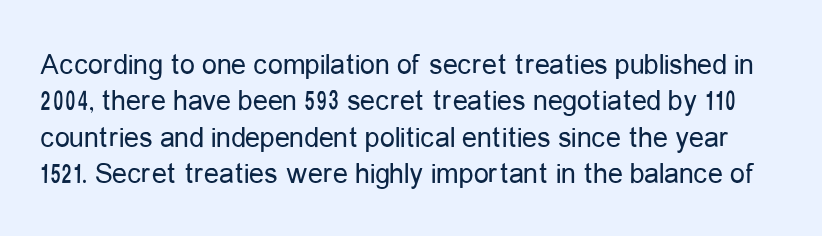
The image shows 30 px regular-weight, condensed sans-serif type, upright; set line spacing 1.21x, normal letter spacing, not underlined; low stroke contrast and a medium x-height.
